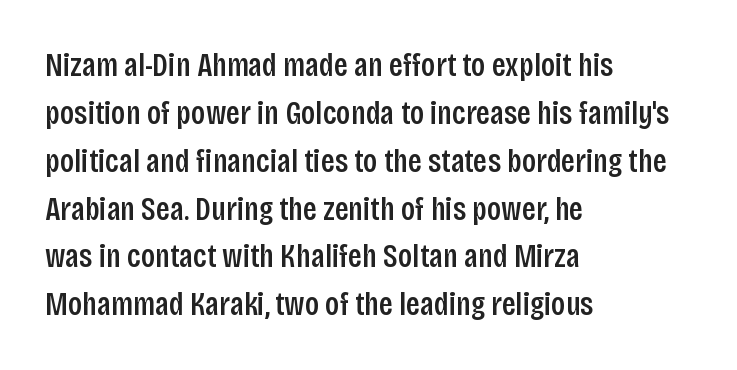
Think of a printed novel: that variable character pitch is what you see here. Weight: semibold (demi). Type style note: lacks serifs. A roman cut, with each character standing at attention.
